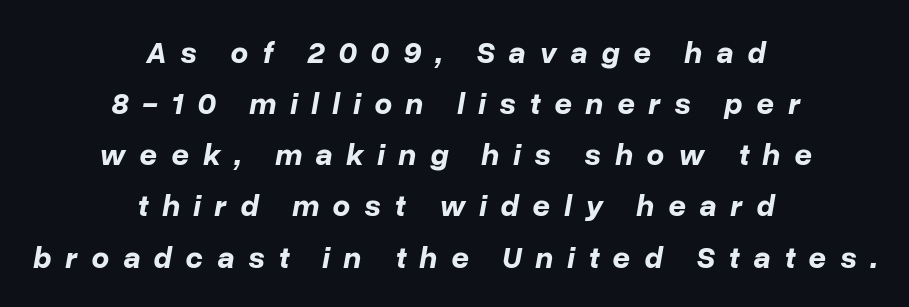
Q: Is the text bold? A: Yes.
Q: Is the text italic (slanted)? A: Yes, it leans right by about 10 degrees.
Q: Is the text underlined? A: No.
Q: How is the paragraph aligned? A: Centered.
Q: Is the spacing between letters normal or unusually wide? A: Unusually wide.
Q: Is the spacing between lines tight, normal or loose? A: Normal.
Q: Width (condensed, normal, or wide)? A: Normal.
Q: Stroke contrast? A: Low.
Q: x-height? A: Medium.
Q: Monospaced? A: No.
